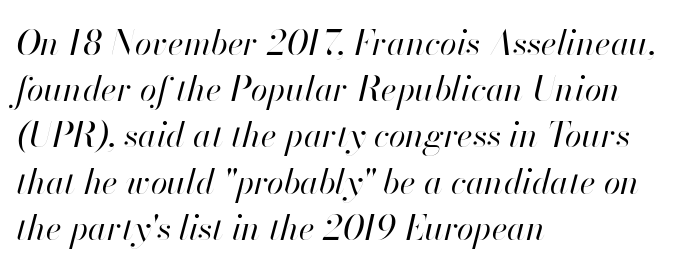
Regular leading. The type is set solid horizontally, with unmodified tracking. Is this a fixed-width face? No — the glyphs have proportional, varying widths. Short and long lines alike share a common starting point at left.
